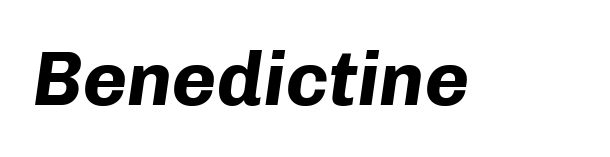
{"italic": "yes", "lean": "right", "slant_degrees": 8, "bold": "yes", "weight": "bold", "width": "normal", "stroke_contrast": "low", "x_height": "medium", "monospaced": "no", "underline": "no", "letter_spacing": "normal", "letter_spacing_em": 0.0, "glyph_px": 76}
